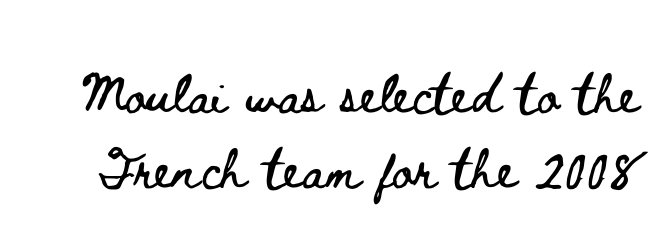
The passage shown stacks its lines at a standard gap. Think of a printed novel: that variable character pitch is what you see here. Decoration check: the copy has no underline.
